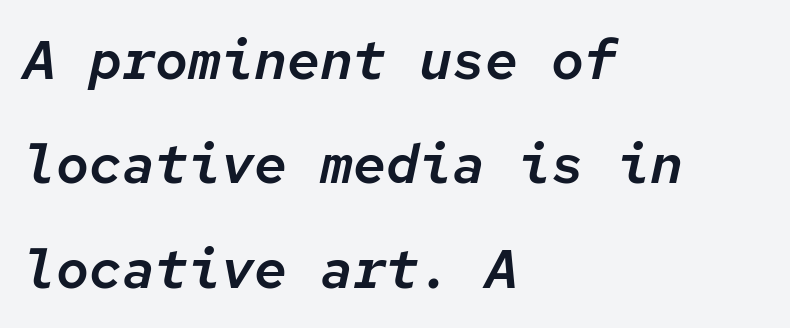
The image shows 55 px text type, italic (leaning right), monospaced; set left-aligned, loose line spacing (1.9x), normal letter spacing, not underlined; low stroke contrast and a medium x-height.
